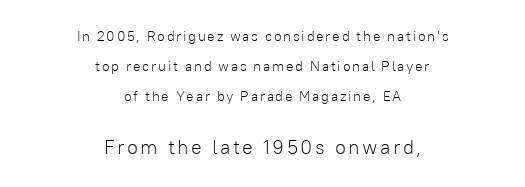
Type without underlining. Do the letters lean? They stand straight. The paragraph has two soft edges and a firm central axis. On a weight scale, this lands at 450 or below. Interline gaps are noticeably wide in this sample. In this sample the second text group is rendered at the bigger scale.
